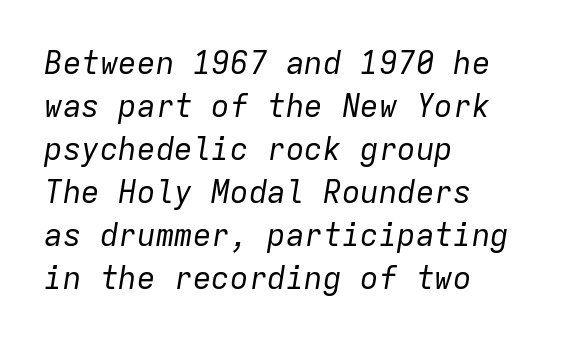
{"italic": "yes", "lean": "right", "slant_degrees": 9, "bold": "no", "weight": "regular", "width": "normal", "stroke_contrast": "low", "x_height": "medium", "monospaced": "yes", "underline": "no", "align": "left", "line_spacing": "normal", "line_spacing_ratio": 1.39, "letter_spacing": "normal", "letter_spacing_em": 0.0, "glyph_px": 31}
